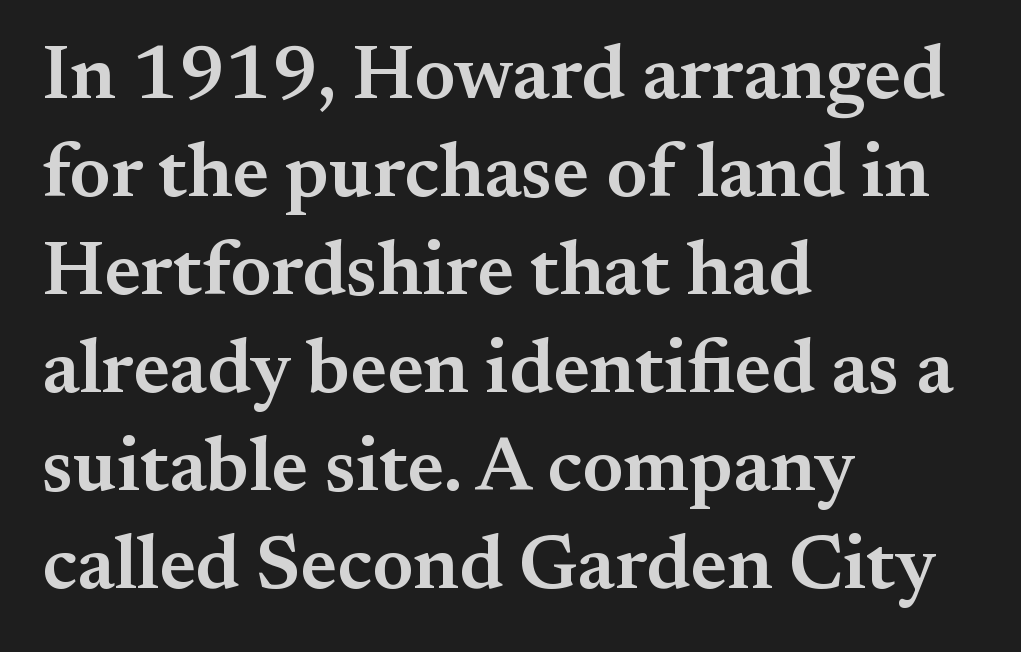
The image shows 76 px semibold serif type, upright; set left-aligned, normal line spacing (1.29x), normal letter spacing, not underlined; medium stroke contrast and a small x-height.
